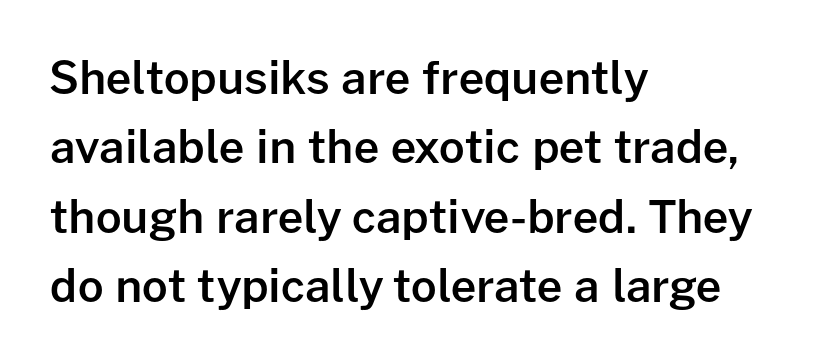
The image shows 45 px semibold sans-serif type, upright; set left-aligned, normal line spacing (1.54x), normal letter spacing, not underlined; low stroke contrast and a medium x-height.
